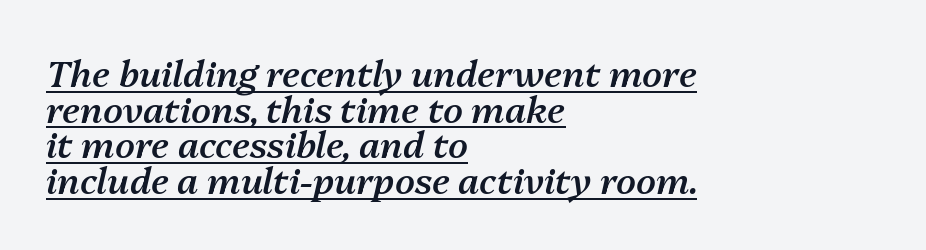
The image shows 36 px semibold type, italic (leaning right); set left-aligned, tight line spacing (0.99x), normal letter spacing, underlined; medium stroke contrast and a medium x-height.
